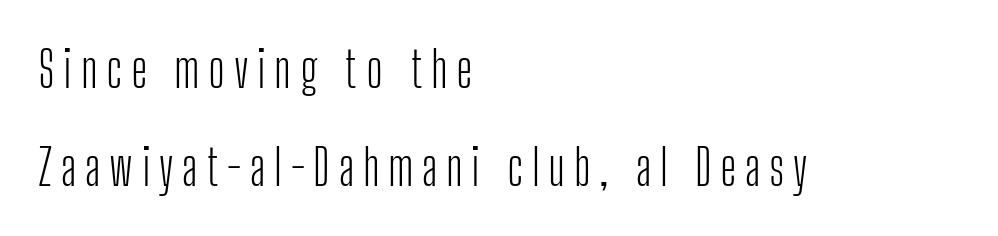
Q: Is the text bold? A: No.
Q: Is the text italic (slanted)? A: No, it is upright.
Q: Is the typeface a serif or a sans-serif typeface? A: Sans-serif.
Q: Is the text underlined? A: No.
Q: How is the paragraph aligned? A: Left-aligned.
Q: Is the spacing between lines tight, normal or loose? A: Loose.
Q: Width (condensed, normal, or wide)? A: Condensed.
Q: Stroke contrast? A: Low.
Q: x-height? A: Medium.
Q: Monospaced? A: No.
